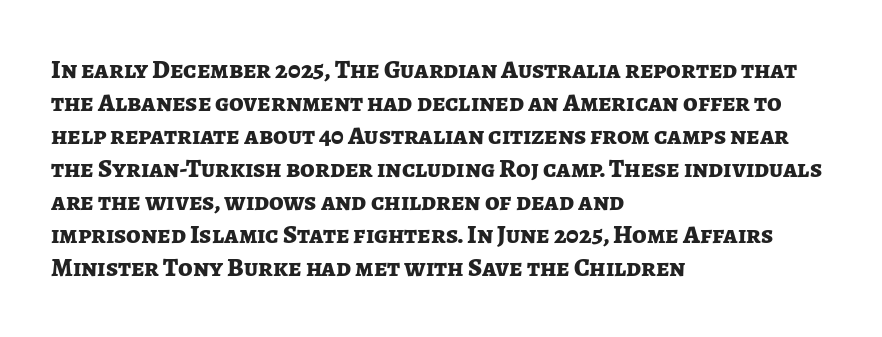
The leading is moderate, giving the passage an even texture. A dark, heavy texture on the line: the type is bold. Descenders hang freely into open space. Letter spacing: default. Notice how the passage keeps a crisp vertical edge on the left only. This is roman type, the default non-slanted kind.
